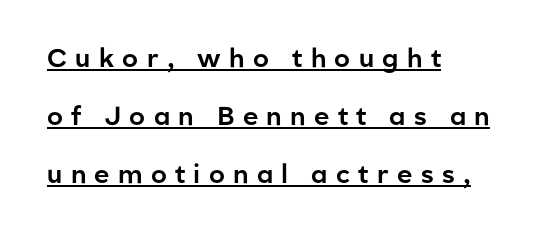
The image shows 26 px text type, upright; set left-aligned, loose line spacing (2.23x), unusually wide letter spacing (+0.32 em), underlined.
